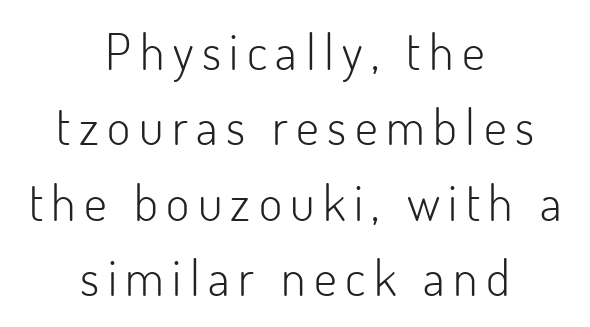
{"serif": "no", "italic": "no", "bold": "no", "weight": "light", "width": "normal", "stroke_contrast": "low", "x_height": "small", "monospaced": "no", "underline": "no", "align": "center", "line_spacing": "normal", "line_spacing_ratio": 1.51, "glyph_px": 50}
